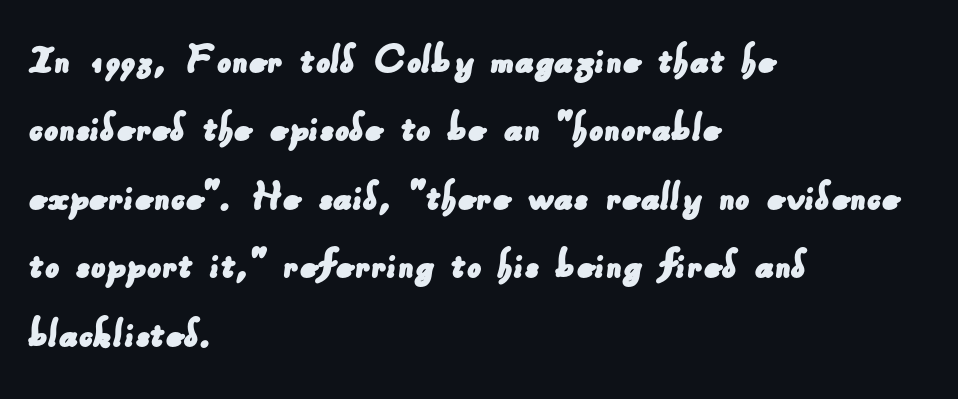
Q: Is the typeface a serif or a sans-serif typeface? A: Sans-serif.
Q: Is the text underlined? A: No.
Q: How is the paragraph aligned? A: Left-aligned.
Q: Is the spacing between letters normal or unusually wide? A: Normal.
Q: Is the spacing between lines tight, normal or loose? A: Normal.
Q: Width (condensed, normal, or wide)? A: Normal.
Q: Stroke contrast? A: Low.
Q: x-height? A: Small.
Q: Monospaced? A: No.
